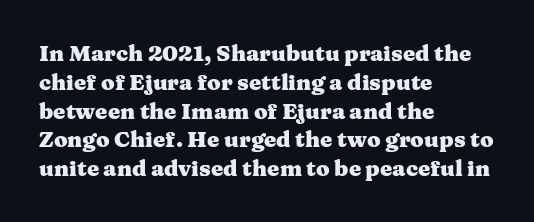
The rows are spaced the way most documents space them. Its strokes are broad and dark, the hallmark of bold type. Posture: upright roman. A bare baseline throughout the passage.
